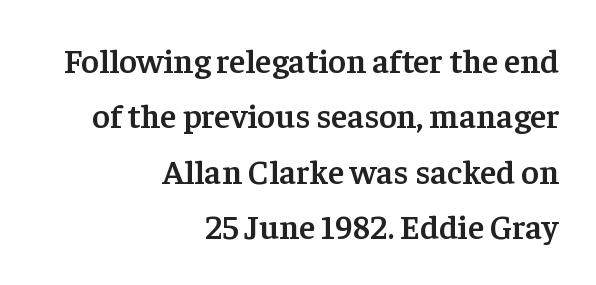
Slightly chunky letters — semibold, I'd say, not full bold. Unmarked baselines from the first word to the last. These lines are rendered in a variable-pitch font. Honestly, the row spacing looks completely unremarkable.
